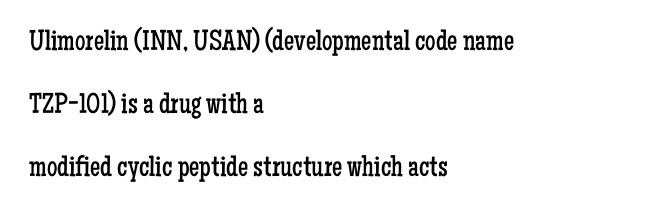
Q: Is the text bold? A: No.
Q: Is the text italic (slanted)? A: No, it is upright.
Q: Is the typeface a serif or a sans-serif typeface? A: Serif.
Q: Is the text underlined? A: No.
Q: How is the paragraph aligned? A: Left-aligned.
Q: Is the spacing between letters normal or unusually wide? A: Normal.
Q: Is the spacing between lines tight, normal or loose? A: Loose.
Q: Width (condensed, normal, or wide)? A: Condensed.
Q: Stroke contrast? A: Low.
Q: x-height? A: Medium.
Q: Monospaced? A: No.
